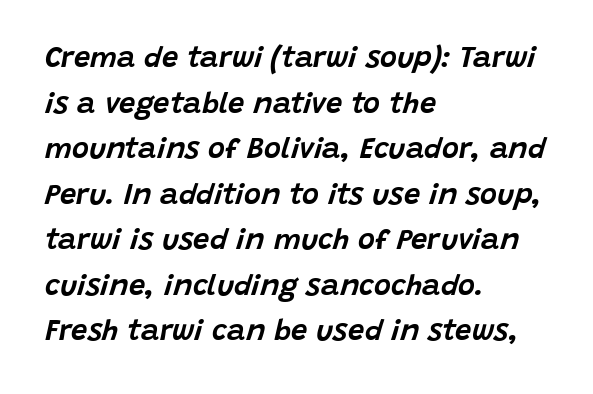
The image shows 29 px text type, italic (leaning right); set left-aligned, normal line spacing (1.57x), normal letter spacing, not underlined; low stroke contrast and a large x-height.
